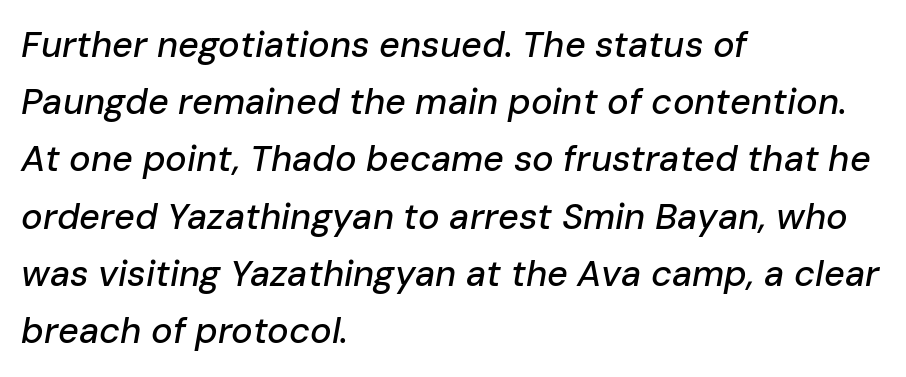
Yep, that's italic — everything's leaning. Think of a printed novel: that variable character pitch is what you see here. This sample uses plain, unmodified letter spacing. Is there much room between lines? A standard amount, neither cramped nor airy. Every row of glyphs begins at an identical x-position on the left. Bare-footed words on every line.
